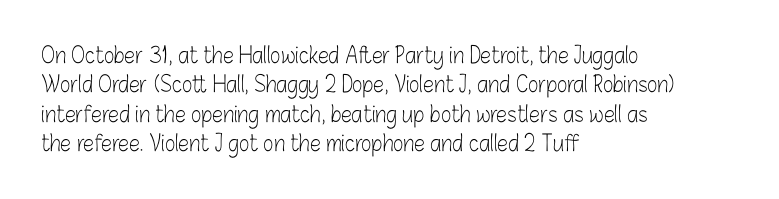
Bare-footed words on every line. Every stem runs plumb, perpendicular to the baseline. The typesetting does not lean heavy: it is not bold. Tracking value appears to be zero — textbook default spacing. The vertical gap from one line to the next is medium.
